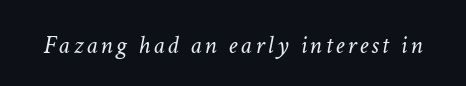
{"italic": "yes", "lean": "right", "slant_degrees": 11, "bold": "no", "underline": "no", "glyph_px": 26}
